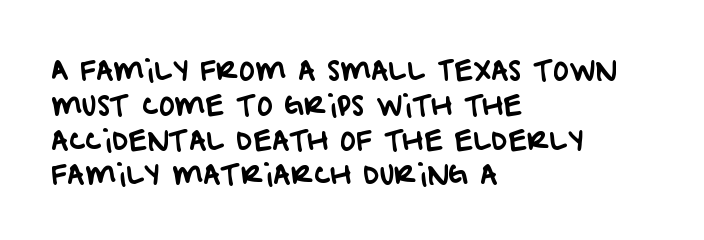
The image shows 27 px text type; set left-aligned, normal line spacing (1.29x), normal letter spacing, not underlined.
